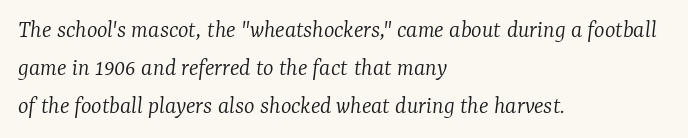
The image shows 25 px text type, italic (leaning right); set left-aligned, normal line spacing (1.52x), normal letter spacing, not underlined.
